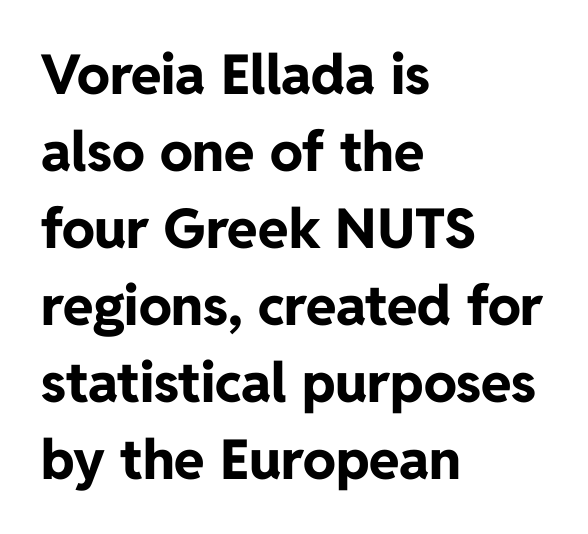
The image shows 55 px bold sans-serif type, upright; set left-aligned, normal line spacing (1.4x), normal letter spacing, not underlined; low stroke contrast and a medium x-height.
